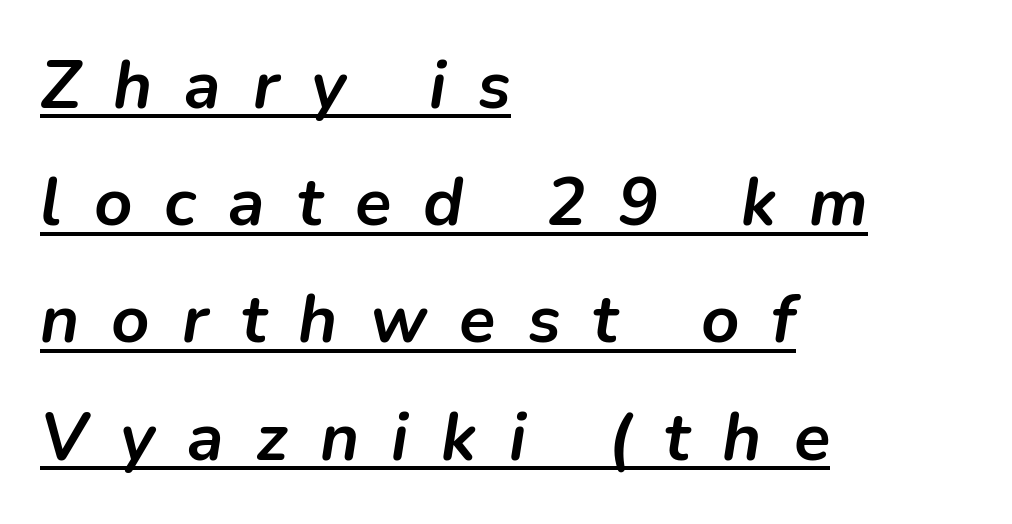
{"italic": "yes", "lean": "right", "slant_degrees": 9, "bold": "yes", "weight": "semibold", "width": "normal", "stroke_contrast": "low", "x_height": "medium", "monospaced": "no", "underline": "yes", "align": "left", "line_spacing_ratio": 1.75, "letter_spacing": "wide", "letter_spacing_em": 0.48, "glyph_px": 67}
